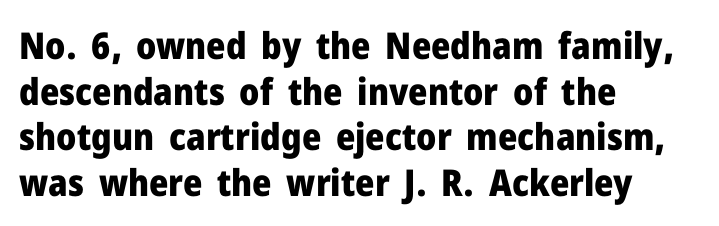
The image shows 37 px heavy sans-serif type, upright; set left-aligned, line spacing 1.23x, normal letter spacing, not underlined; low stroke contrast and a medium x-height.
